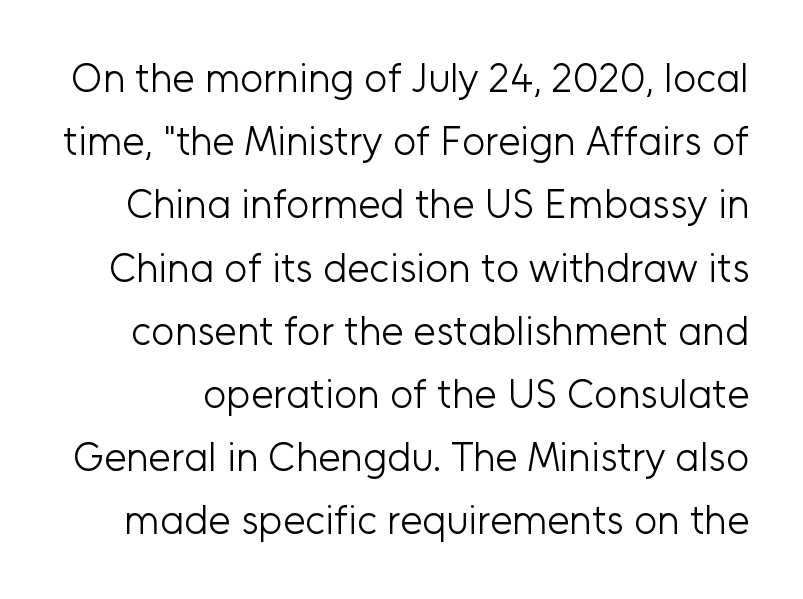
Q: Is the text bold? A: No.
Q: Is the text italic (slanted)? A: No, it is upright.
Q: Is the typeface a serif or a sans-serif typeface? A: Sans-serif.
Q: Is the text underlined? A: No.
Q: Is the spacing between letters normal or unusually wide? A: Normal.
Q: Is the spacing between lines tight, normal or loose? A: Normal.
Q: Width (condensed, normal, or wide)? A: Normal.
Q: Stroke contrast? A: Low.
Q: x-height? A: Medium.
Q: Monospaced? A: No.
